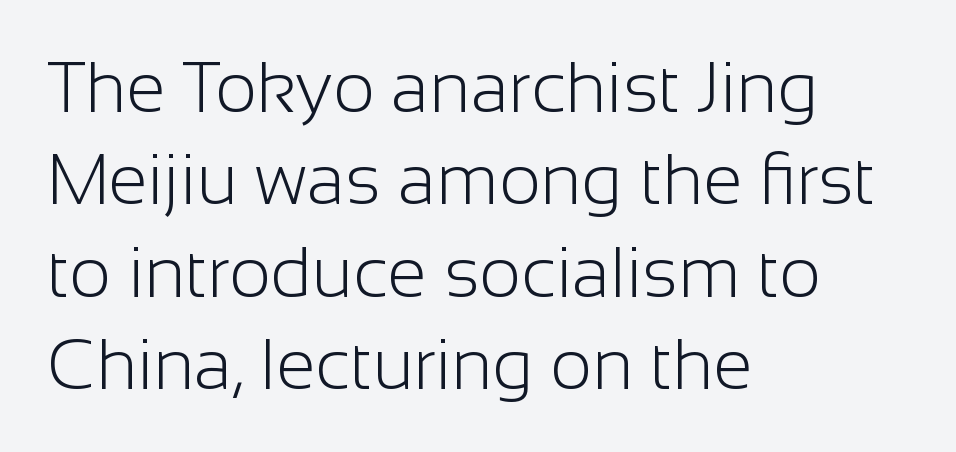
The image shows 71 px light sans-serif type, upright; set left-aligned, normal line spacing (1.3x), normal letter spacing, not underlined; low stroke contrast and a medium x-height.
